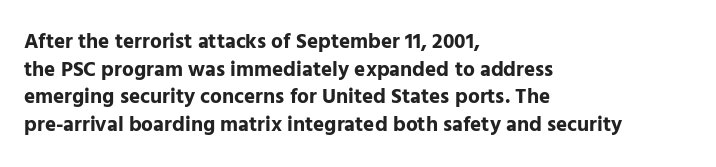
The image shows 21 px bold type, upright; set left-aligned, normal line spacing (1.32x), normal letter spacing, not underlined.
